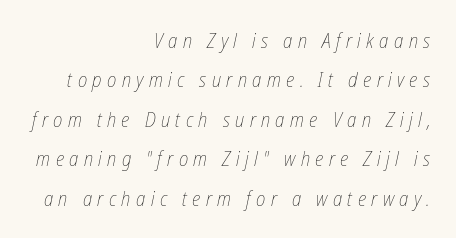
The image shows 20 px text type, italic (leaning right); set right-aligned, loose line spacing (1.97x), unusually wide letter spacing (+0.27 em), not underlined.
